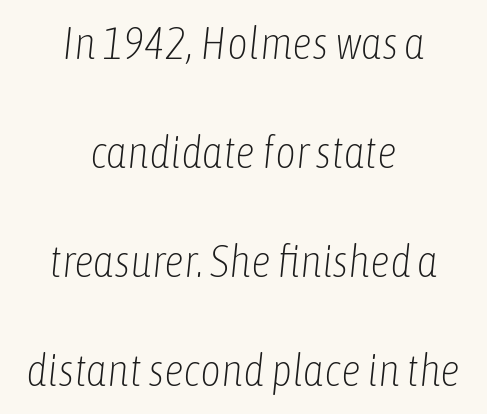
{"italic": "yes", "lean": "right", "slant_degrees": 6, "bold": "no", "weight": "light", "width": "condensed", "stroke_contrast": "low", "x_height": "medium", "monospaced": "no", "underline": "no", "align": "center", "line_spacing": "loose", "line_spacing_ratio": 2.42, "letter_spacing": "normal", "letter_spacing_em": 0.0, "glyph_px": 45}
